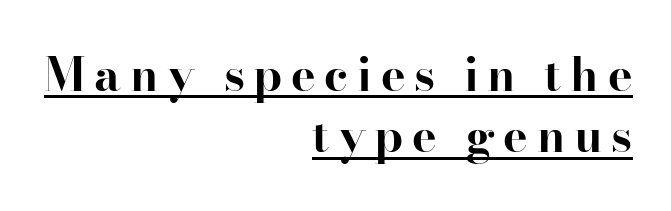
The image shows 46 px bold serif type, upright; set right-aligned, normal line spacing (1.33x), underlined; high stroke contrast and a small x-height.
